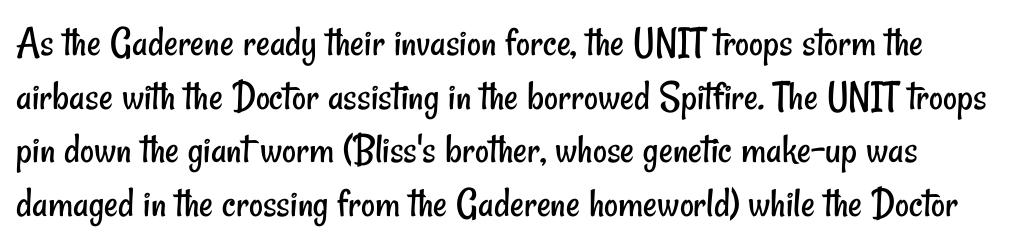
{"serif": "no", "bold": "no", "weight": "regular", "width": "condensed", "stroke_contrast": "low", "x_height": "small", "monospaced": "no", "underline": "no", "line_spacing": "normal", "line_spacing_ratio": 1.25, "letter_spacing": "normal", "letter_spacing_em": 0.0, "glyph_px": 43}
